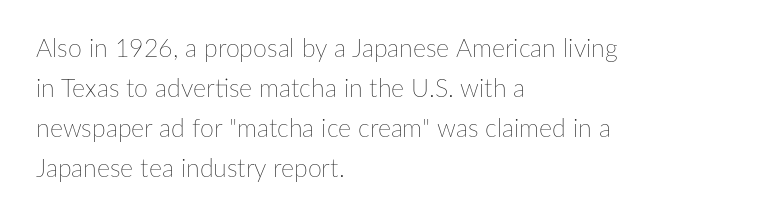
The area under the type is left untouched. A typesetter would mark this as roman, not italic. What's the leading like? Ordinary, nothing unusual. A typesetter would call this zero additional tracking. Which margin do the lines hug? The left one — the right edge is uneven. The cut favours lightness, reaching ordinary text weight at its darkest.
